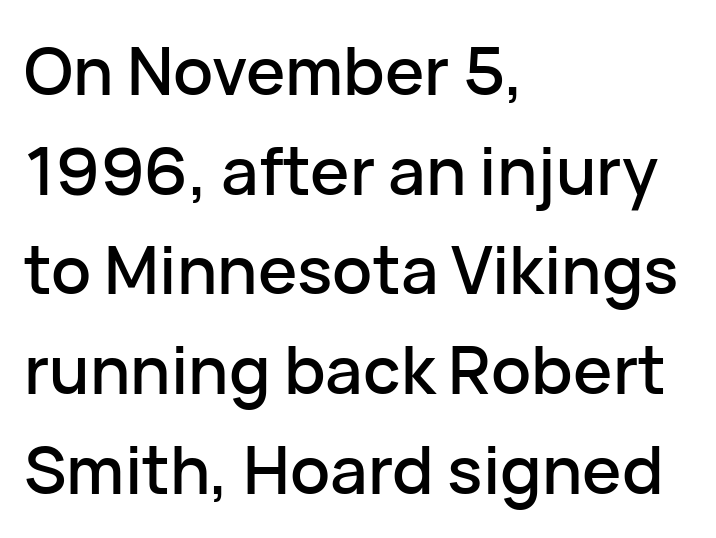
Posture: upright roman. Honestly, the row spacing looks completely unremarkable. Glyph-to-glyph distance matches everyday printed text. Stroke terminals: plain, sans-serif.
